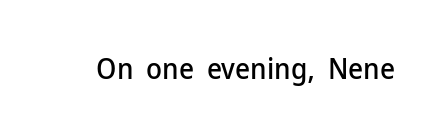
{"serif": "no", "italic": "no", "width": "normal", "stroke_contrast": "low", "x_height": "medium", "monospaced": "no", "underline": "no", "letter_spacing": "normal", "letter_spacing_em": 0.0, "glyph_px": 29}
